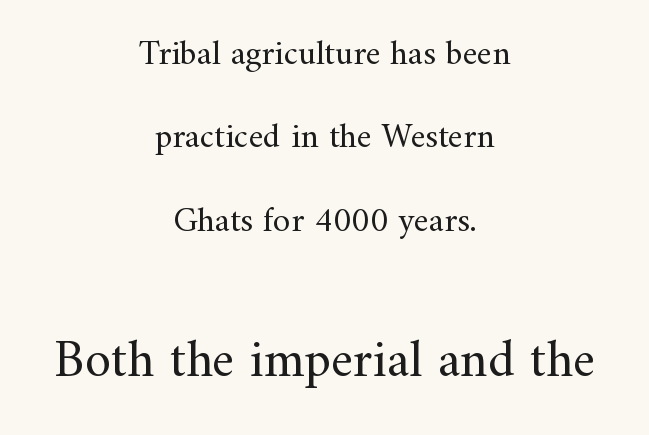
{"serif": "yes", "italic": "no", "bold": "no", "weight": "regular", "width": "normal", "stroke_contrast": "medium", "x_height": "small", "monospaced": "no", "underline": "no", "align": "center", "line_spacing": "loose", "line_spacing_ratio": 2.38, "letter_spacing": "normal", "letter_spacing_em": 0.0, "larger_block": "second", "size_ratio": 1.51, "glyph_px": 53}
